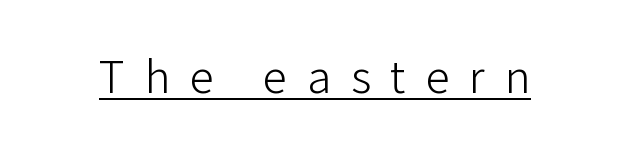
{"serif": "no", "italic": "no", "bold": "no", "weight": "light", "width": "normal", "stroke_contrast": "low", "x_height": "medium", "monospaced": "no", "underline": "yes", "letter_spacing": "wide", "letter_spacing_em": 0.45, "glyph_px": 44}
